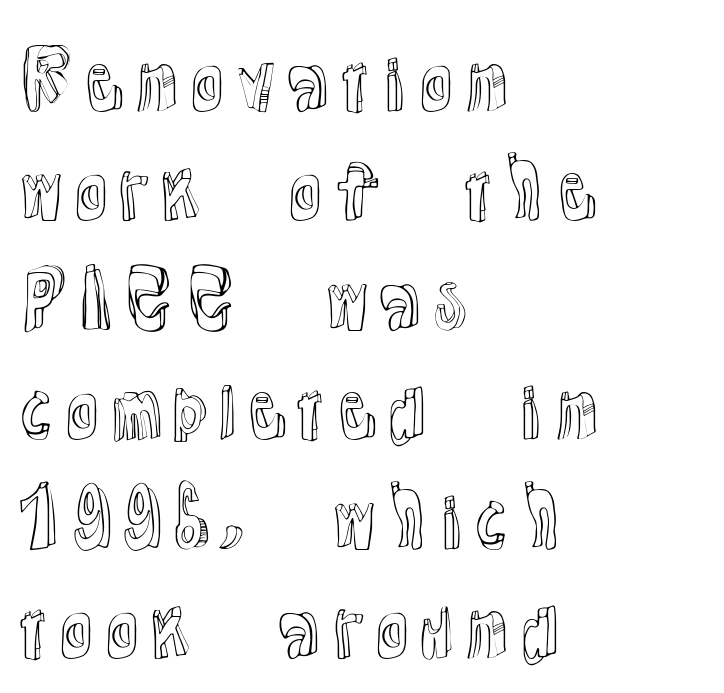
Inter-character spacing is left at the font's built-in metrics. The leading is moderate, giving the passage an even texture. The face used here is proportionally spaced, like ordinary book or web type. Horizontal alignment here is leftward, the default for most running prose.
